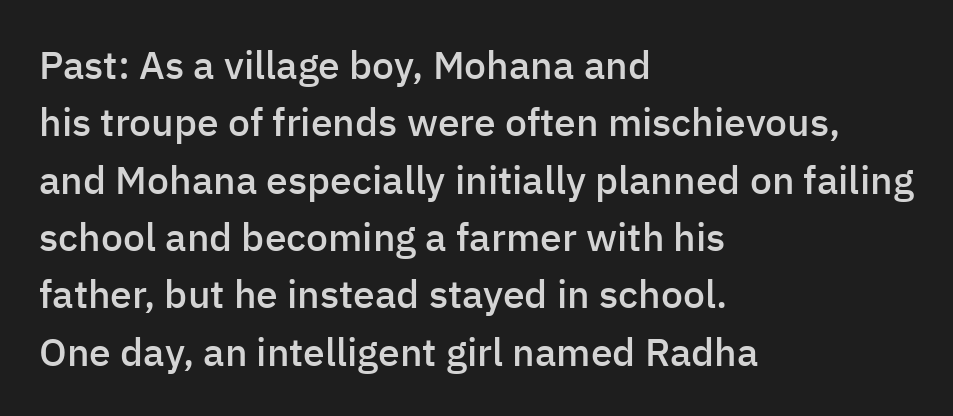
The font is running at a semibold setting, under full bold. The typesetter chose a ragged-right arrangement here. Bare-footed words on every line. The axis of the letterforms is exactly vertical.
